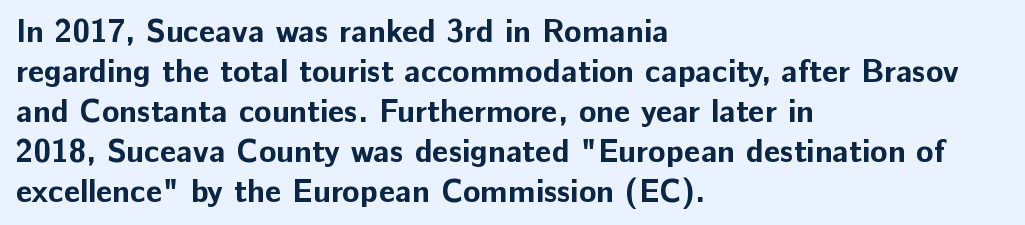
Each line starts at the same left margin while the right side varies. The letters are bold, with thick, heavy strokes. A bare baseline throughout the passage. The tracking reads as untouched default to a designer's eye.
